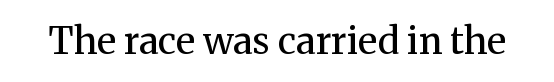
The image shows 37 px regular-weight serif type, upright; set normal letter spacing, not underlined; medium stroke contrast and a medium x-height.
